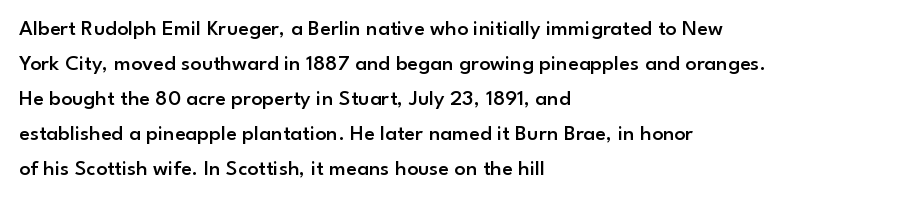
Q: Is the text bold? A: Semi-bold.
Q: Is the text italic (slanted)? A: No, it is upright.
Q: Is the text underlined? A: No.
Q: How is the paragraph aligned? A: Left-aligned.
Q: Is the spacing between letters normal or unusually wide? A: Normal.
Q: Is the spacing between lines tight, normal or loose? A: Normal.
